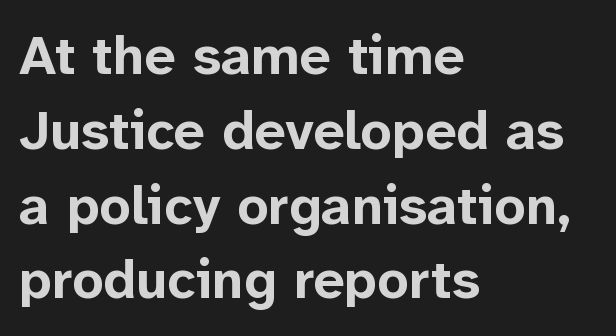
The image shows 55 px bold sans-serif type, upright; set left-aligned, normal line spacing (1.36x), normal letter spacing, not underlined; low stroke contrast and a medium x-height.
